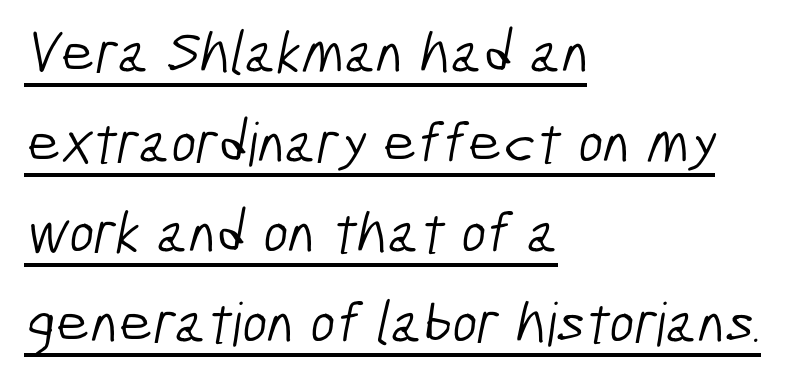
{"serif": "no", "bold": "no", "weight": "light", "width": "condensed", "stroke_contrast": "low", "x_height": "medium", "monospaced": "no", "underline": "yes", "align": "left", "line_spacing": "normal", "line_spacing_ratio": 1.5, "letter_spacing": "normal", "letter_spacing_em": 0.0, "glyph_px": 60}
